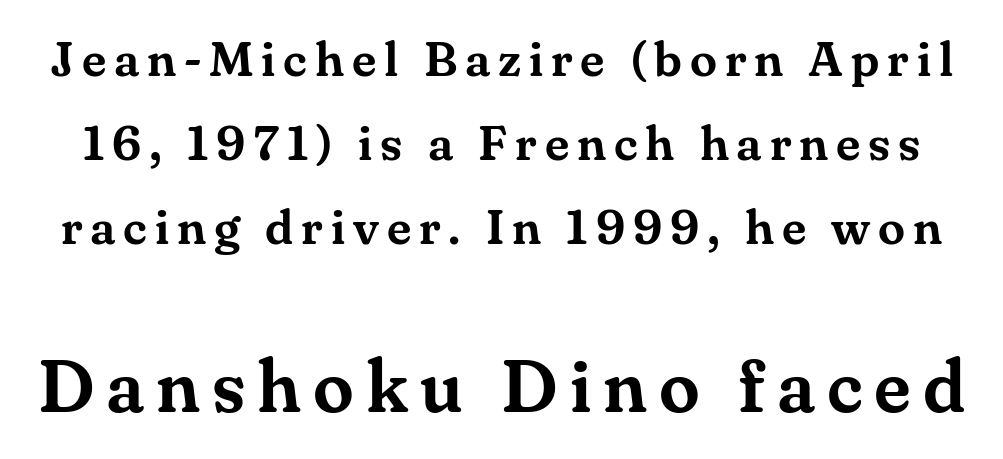
{"serif": "yes", "italic": "no", "width": "normal", "stroke_contrast": "medium", "x_height": "small", "monospaced": "no", "underline": "no", "line_spacing_ratio": 1.71, "larger_block": "second", "size_ratio": 1.51, "glyph_px": 74}
